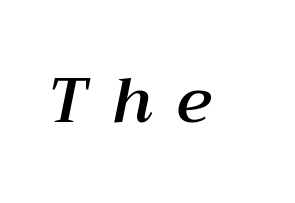
The image shows 62 px text type, italic (leaning right); set unusually wide letter spacing (+0.39 em), not underlined; medium stroke contrast and a medium x-height.
